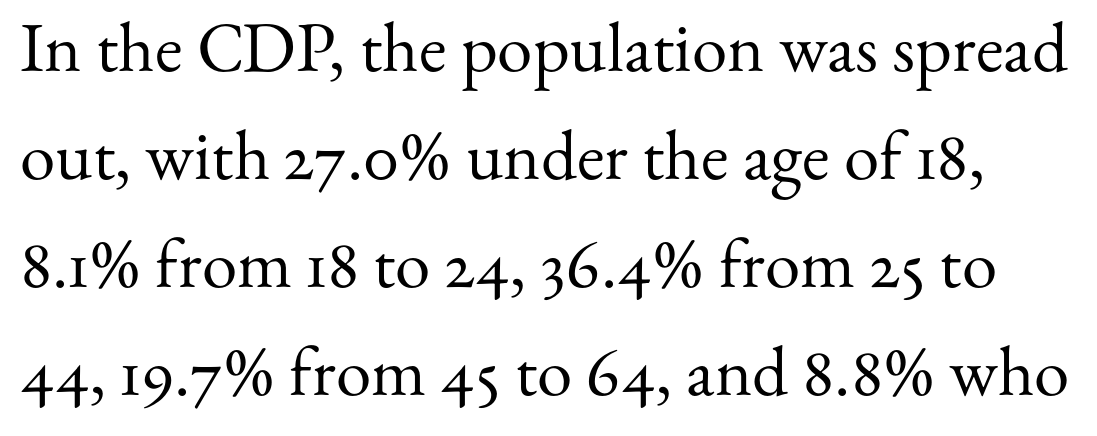
Q: Is the text bold? A: No.
Q: Is the text italic (slanted)? A: No, it is upright.
Q: Is the typeface a serif or a sans-serif typeface? A: Serif.
Q: Is the text underlined? A: No.
Q: Is the spacing between letters normal or unusually wide? A: Normal.
Q: Is the spacing between lines tight, normal or loose? A: Normal.
Q: Width (condensed, normal, or wide)? A: Normal.
Q: Stroke contrast? A: Medium.
Q: x-height? A: Small.
Q: Monospaced? A: No.
